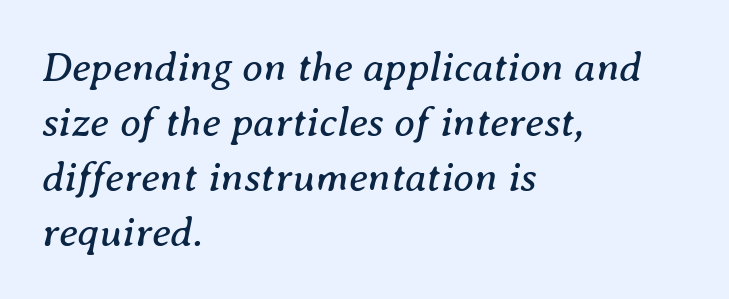
The image shows 42 px regular-weight serif type, italic (leaning right); set left-aligned, normal line spacing (1.31x), normal letter spacing, not underlined; medium stroke contrast and a medium x-height.
